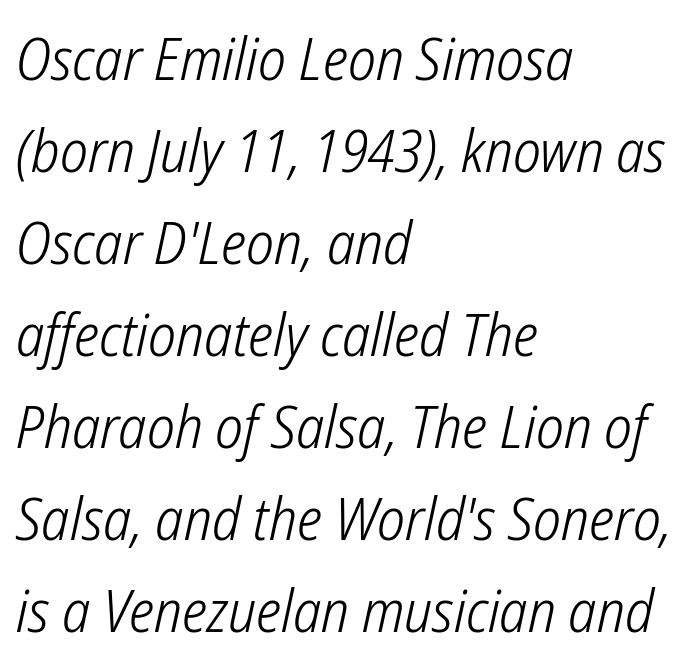
The image shows 59 px light, condensed sans-serif type; set left-aligned, normal line spacing (1.56x), normal letter spacing, not underlined; low stroke contrast and a medium x-height.
